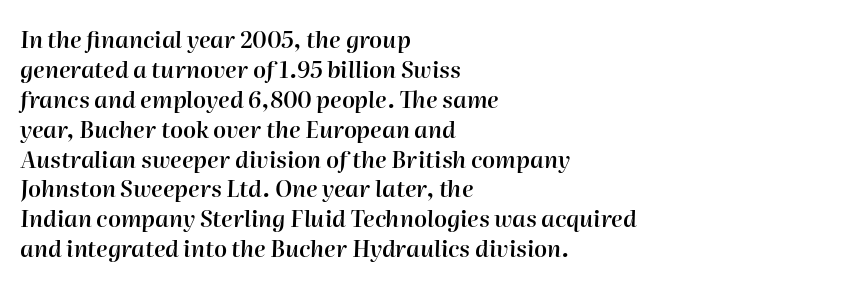
The image shows 23 px text type, italic (leaning right); set left-aligned, normal line spacing (1.3x), normal letter spacing, not underlined.
